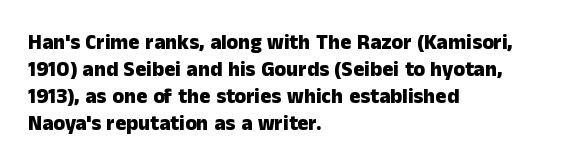
Q: Is the text bold? A: Yes.
Q: Is the text italic (slanted)? A: No, it is upright.
Q: Is the text underlined? A: No.
Q: How is the paragraph aligned? A: Left-aligned.
Q: Is the spacing between letters normal or unusually wide? A: Normal.
Q: Is the spacing between lines tight, normal or loose? A: Normal.
